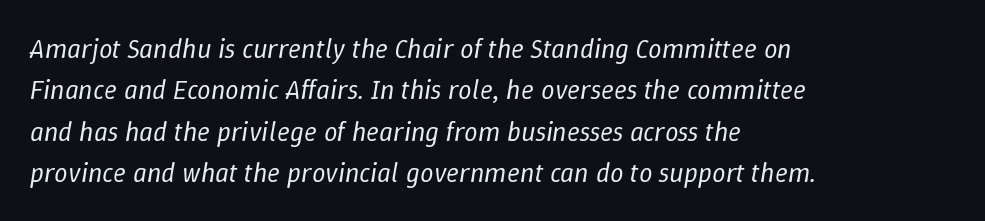
The image shows 27 px text type, italic (leaning right); set left-aligned, normal line spacing (1.53x), normal letter spacing, not underlined.
